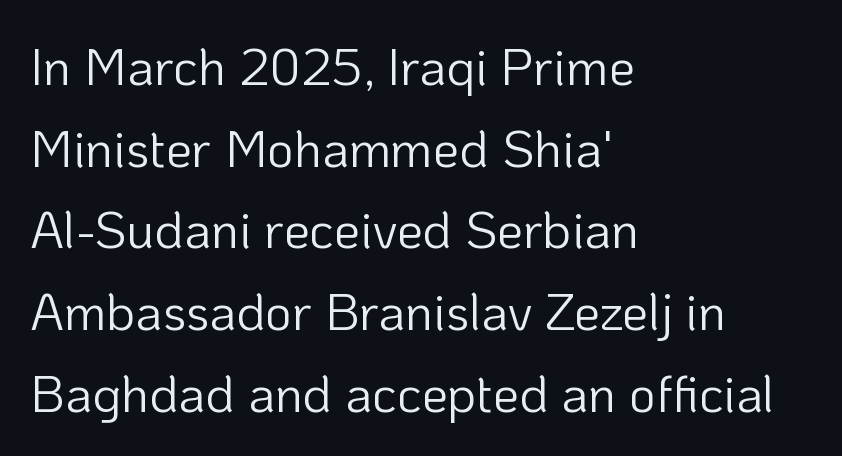
Q: Is the text bold? A: No.
Q: Is the text italic (slanted)? A: No, it is upright.
Q: Is the typeface a serif or a sans-serif typeface? A: Sans-serif.
Q: Is the text underlined? A: No.
Q: How is the paragraph aligned? A: Left-aligned.
Q: Is the spacing between letters normal or unusually wide? A: Normal.
Q: Is the spacing between lines tight, normal or loose? A: Normal.
Q: Width (condensed, normal, or wide)? A: Normal.
Q: Stroke contrast? A: Low.
Q: x-height? A: Medium.
Q: Monospaced? A: No.
